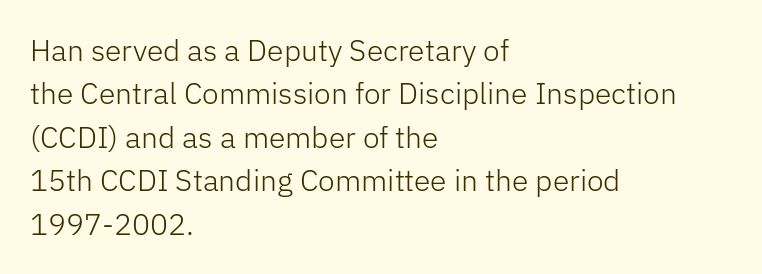
{"serif": "no", "italic": "no", "bold": "no", "weight": "light", "width": "normal", "stroke_contrast": "low", "x_height": "medium", "monospaced": "no", "underline": "no", "align": "left", "line_spacing": "normal", "line_spacing_ratio": 1.45, "letter_spacing": "normal", "letter_spacing_em": 0.0, "glyph_px": 30}
